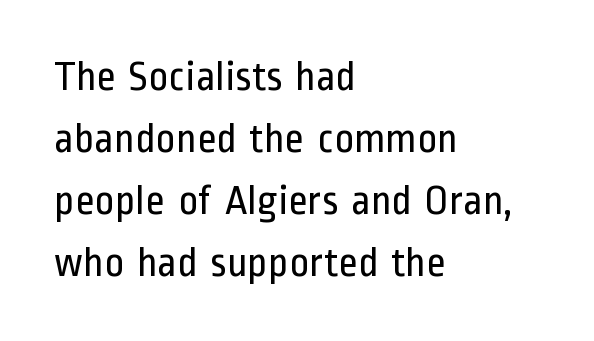
The text was rendered using a sans face with plain stroke endings. Nothing heavy about these letters — not bold at all. Posture: straight, roman, zero tilt. The passage shown is typed in a proportional face where columns would drift.
